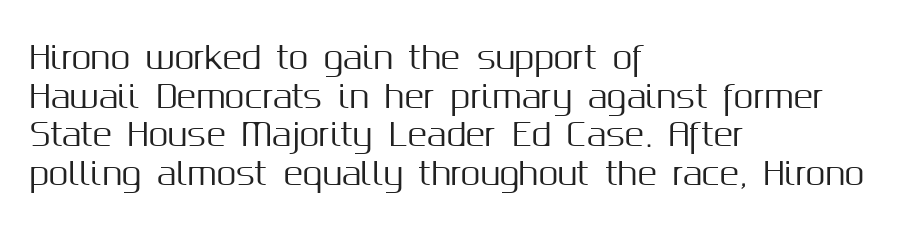
The image shows 32 px sans-serif type, upright; set left-aligned, line spacing 1.21x, normal letter spacing, not underlined; medium stroke contrast and a medium x-height.
